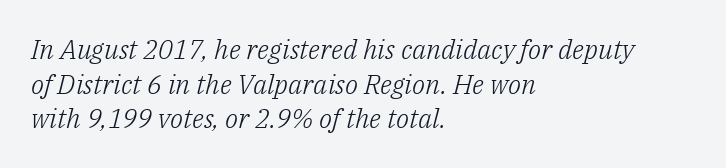
Evenly set lines give the paragraph a standard silhouette. These lines are set flush left with a ragged right edge. The rendering applies a slant to the glyphs. Caption: face not bold, strokes unweighted. Characters follow at the spacing the type designer built in.
